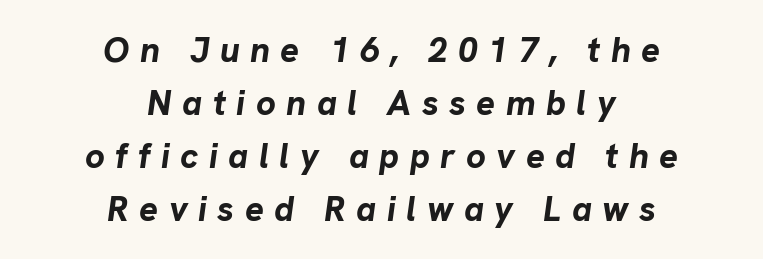
The lines are quadded center. The typesetting leans heavy: a genuine bold. The rendering uses natural spacing where letterforms have individual widths. Words appear elongated and porous because spacing is wide.
